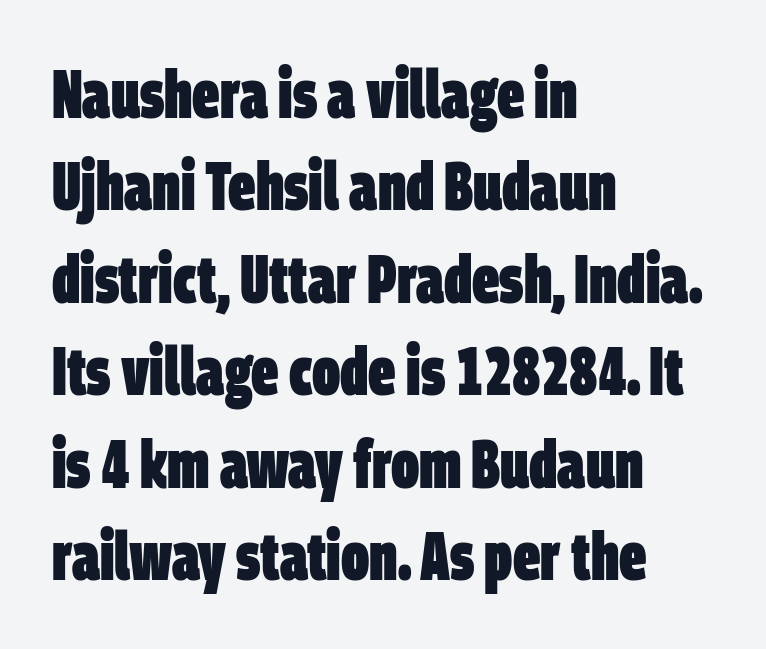
The image shows 68 px heavy, condensed sans-serif type; set left-aligned, normal line spacing (1.36x), normal letter spacing, not underlined; low stroke contrast and a large x-height.
